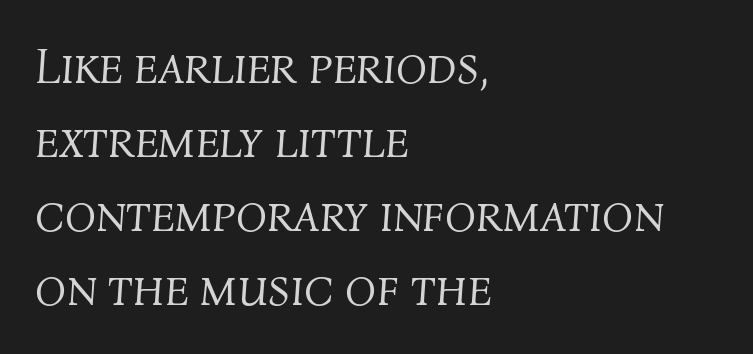
Casual observation: everything's shoved over to the left. Underline: absent. Caption: standard tracking, unaltered. Character widths vary here, with narrow letters taking less room than wide ones. Summary of vertical rhythm: regular, with standard interline spacing. The letterforms sit at book weight or below.
